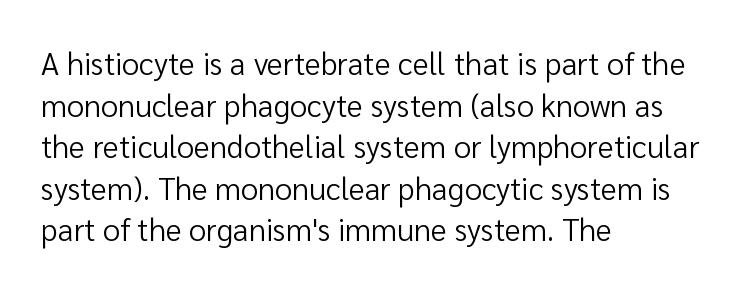
Here the glyphs are tracked normally, forming tight word shapes. Successive baselines arrive at the customary interval. The rendering uses natural spacing where letterforms have individual widths. Reading down the block, your eye returns to a fixed left position each line.
